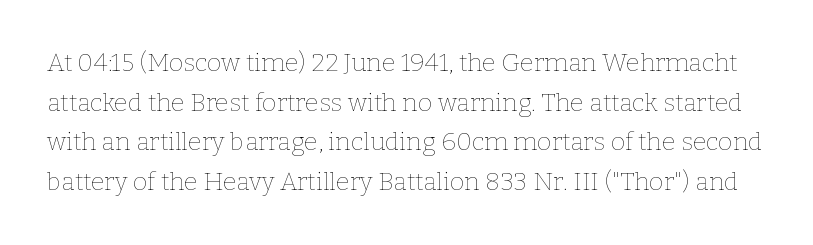
The image shows 25 px text type, upright; set normal line spacing (1.59x), normal letter spacing, not underlined.
